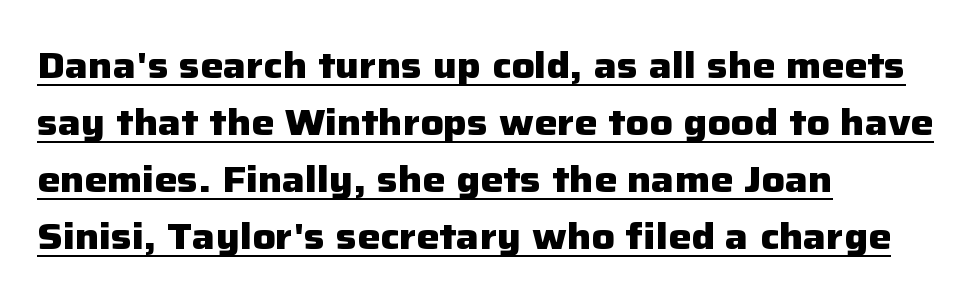
{"serif": "no", "italic": "no", "bold": "yes", "weight": "heavy", "width": "normal", "stroke_contrast": "low", "x_height": "medium", "monospaced": "no", "underline": "yes", "align": "left", "line_spacing": "normal", "line_spacing_ratio": 1.58, "letter_spacing": "normal", "letter_spacing_em": 0.0, "glyph_px": 36}
